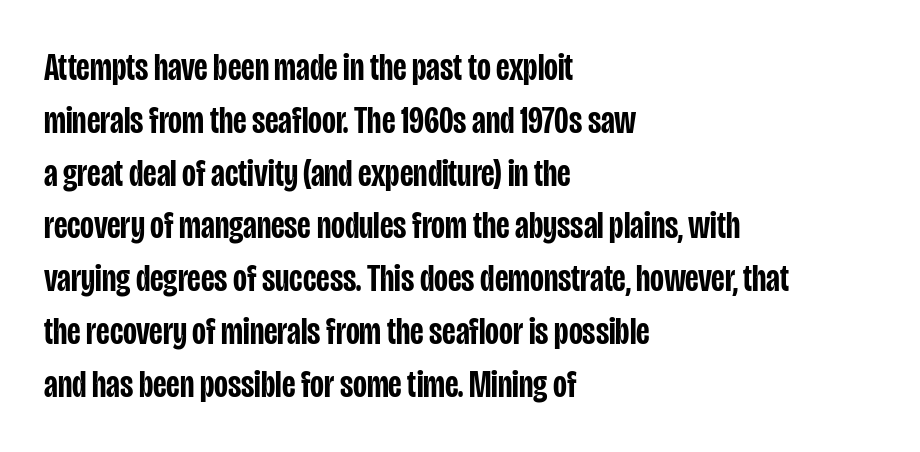
Proportional: the letters do not fall into vertical columns. The letterforms sit shoulder to shoulder at normal distance. Whoever set this chose a conventional vertical rhythm. Note: no serifs on the glyphs. Layout note: lines flush left. Posture: upright roman.
